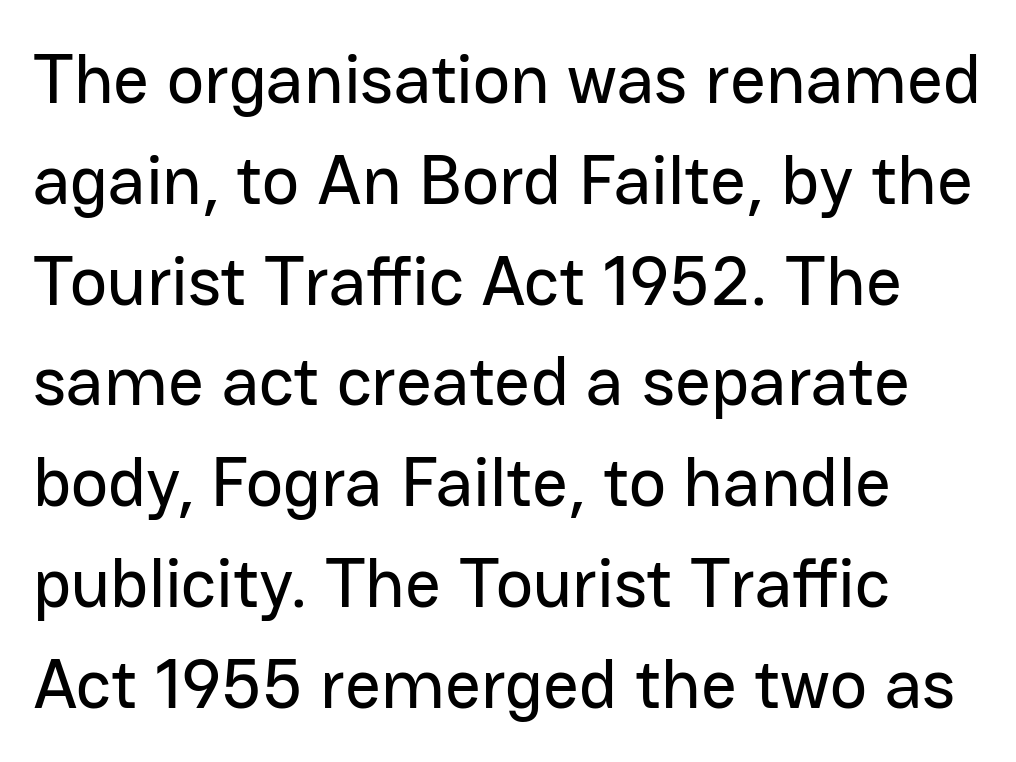
The image shows 70 px sans-serif type, upright; set normal line spacing (1.44x), normal letter spacing, not underlined; low stroke contrast and a medium x-height.
